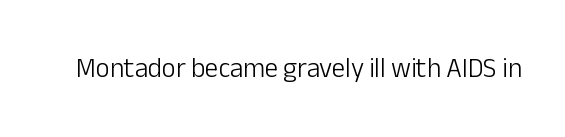
The image shows 27 px text type, upright; set normal letter spacing, not underlined.
